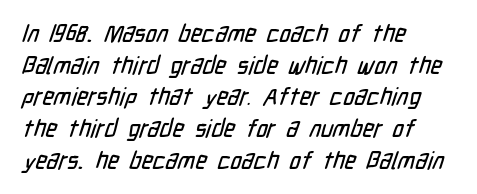
{"underline": "no", "align": "left", "line_spacing": "normal", "line_spacing_ratio": 1.32, "letter_spacing": "normal", "letter_spacing_em": 0.0, "glyph_px": 24}
